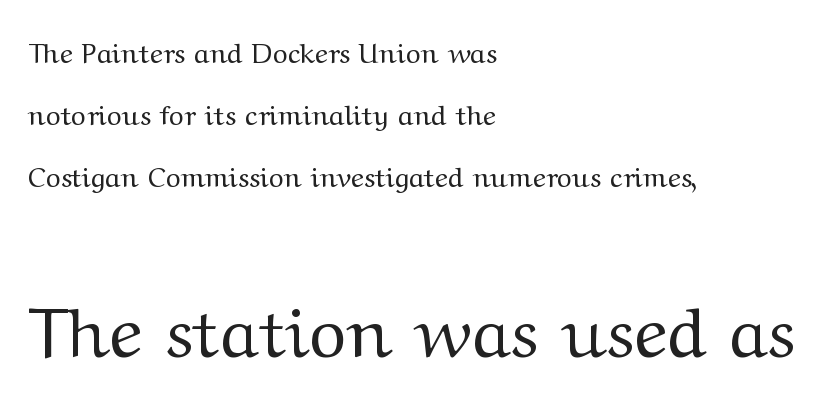
Unbolded letterforms with no extra heft. The letters sit at their default tracking, neither squeezed nor spread. The axis of the letterforms is exactly vertical. Looks like regular typesetting: each glyph gets only the width it needs.
